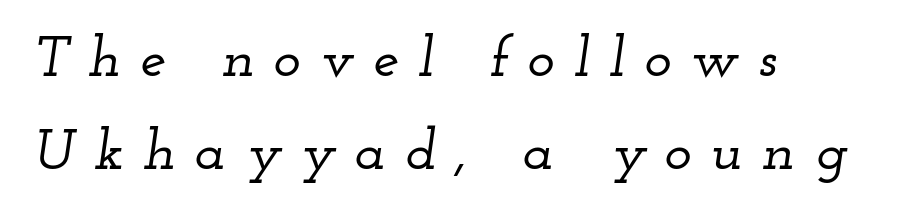
Successive baselines arrive at the customary interval. Caption: expanded tracking, letters set apart. Examine the stroke ends and you'll spot serifs. The rendering anchors every line to the left-hand side. The letters advance in unequal steps, a hallmark of proportional type.
